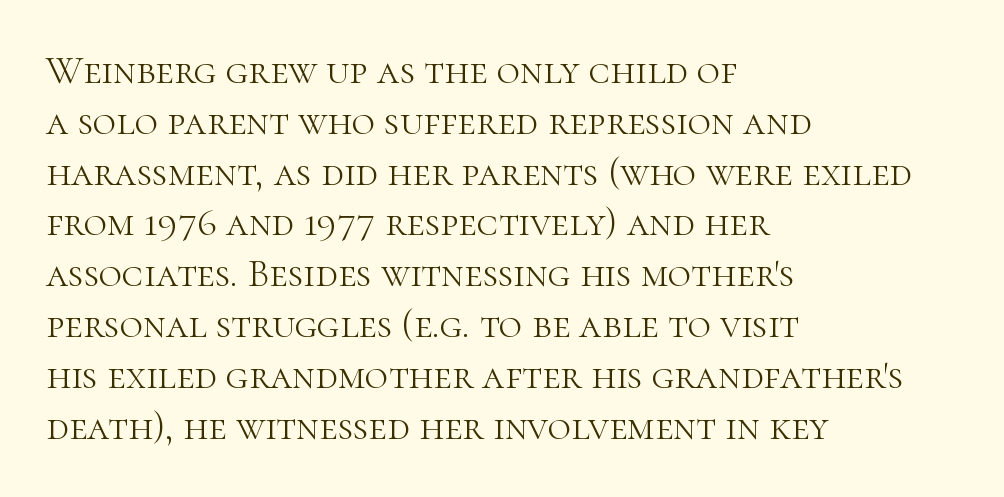
Q: Is the text bold? A: No.
Q: Is the text italic (slanted)? A: No, it is upright.
Q: Is the typeface a serif or a sans-serif typeface? A: Serif.
Q: Is the text underlined? A: No.
Q: How is the paragraph aligned? A: Left-aligned.
Q: Is the spacing between letters normal or unusually wide? A: Normal.
Q: Is the spacing between lines tight, normal or loose? A: Normal.
Q: Width (condensed, normal, or wide)? A: Normal.
Q: Stroke contrast? A: High.
Q: x-height? A: Medium.
Q: Monospaced? A: No.
